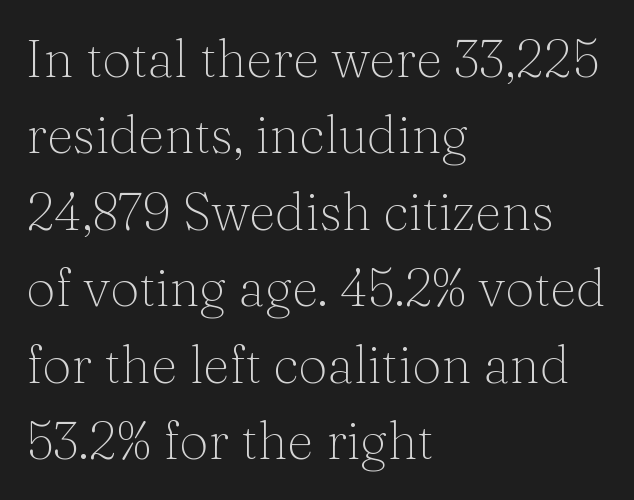
Bold? No — there's no thickening of the strokes. Notice how the stems are strictly vertical — no italics here. Notice how descenders clear the ascenders below comfortably — that's standard leading. The ragged edge is on the right, which tells us the setting is flush left. Tracking here is standard; glyphs follow each other at the usual distance.
